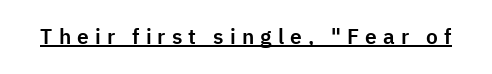
{"italic": "no", "underline": "yes", "letter_spacing": "wide", "letter_spacing_em": 0.29, "glyph_px": 21}
